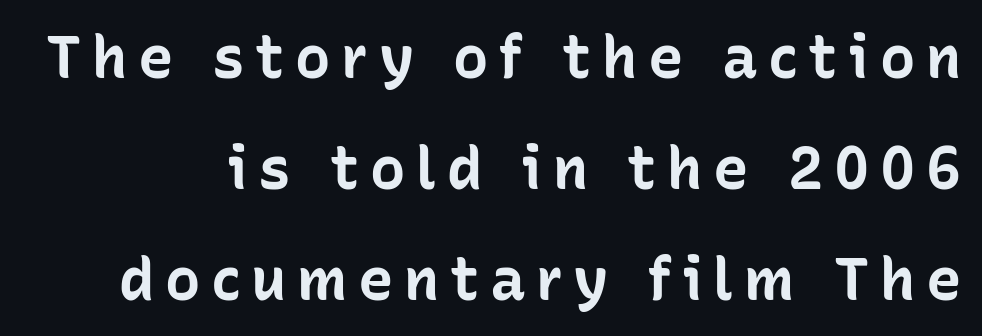
The image shows 59 px bold sans-serif type, upright; set line spacing 1.88x, not underlined; low stroke contrast and a medium x-height.
